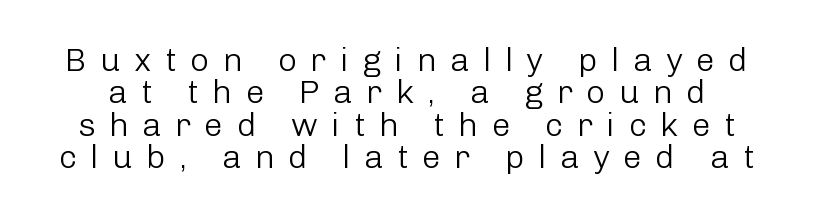
Is this a heavy cut? Hardly; it is regular or lighter. Spacing verdict: proportional, widths tailored to each character. This sample uses an upright cut, with every glyph sitting square on the baseline. The space directly below the letters is spotless. The line-height multiplier appears low, near solid setting.
